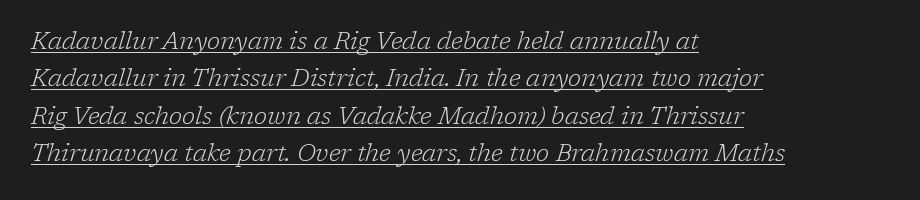
{"italic": "yes", "lean": "right", "slant_degrees": 17, "bold": "no", "underline": "yes", "align": "left", "line_spacing": "normal", "line_spacing_ratio": 1.56, "letter_spacing": "normal", "letter_spacing_em": 0.0, "glyph_px": 24}
